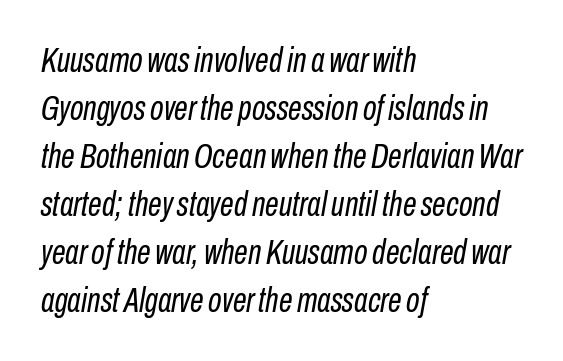
The image shows 35 px regular-weight, condensed type, italic (leaning right); set left-aligned, normal line spacing (1.37x), normal letter spacing, not underlined; low stroke contrast and a medium x-height.
